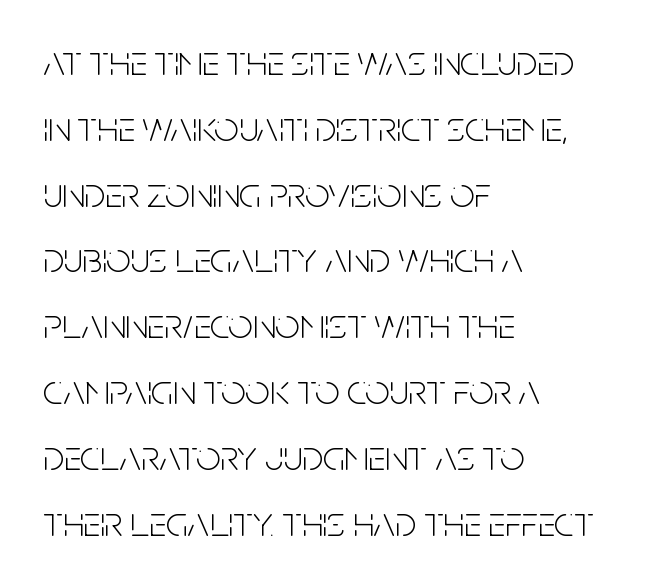
The image shows 43 px light, condensed sans-serif type, upright; set left-aligned, normal line spacing (1.53x), normal letter spacing, not underlined; low stroke contrast and a large x-height.
